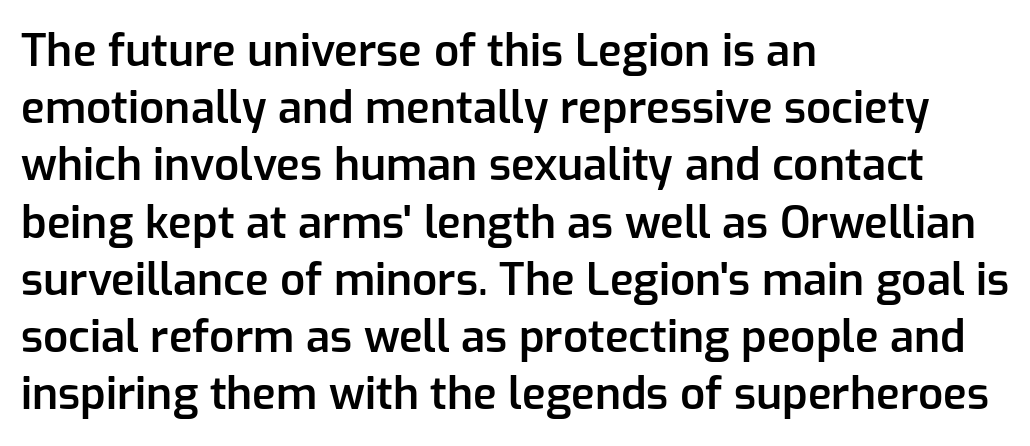
The image shows 44 px semibold sans-serif type, upright; set left-aligned, normal line spacing (1.3x), normal letter spacing, not underlined; low stroke contrast and a medium x-height.
